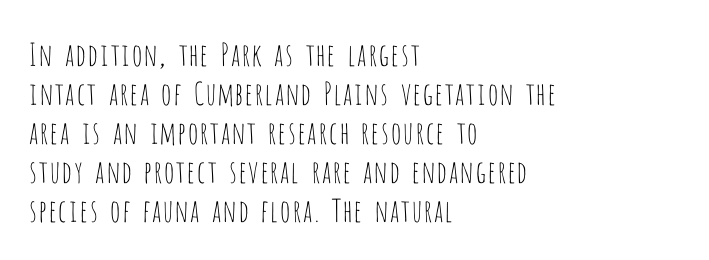
The image shows 31 px thin, condensed sans-serif type, upright; set left-aligned, normal line spacing (1.26x), normal letter spacing, not underlined; low stroke contrast and a large x-height.
